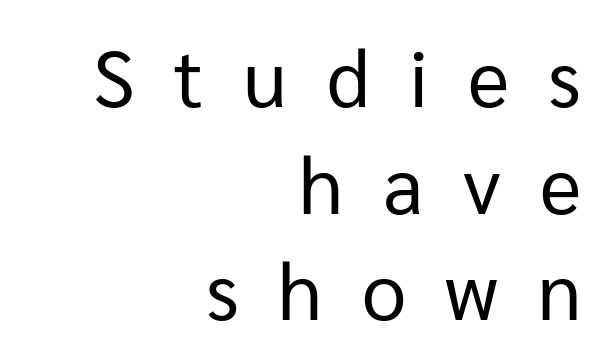
{"serif": "no", "italic": "no", "bold": "no", "weight": "regular", "width": "normal", "stroke_contrast": "low", "x_height": "medium", "monospaced": "no", "underline": "no", "align": "right", "line_spacing": "normal", "line_spacing_ratio": 1.35, "letter_spacing": "wide", "letter_spacing_em": 0.5, "glyph_px": 79}
